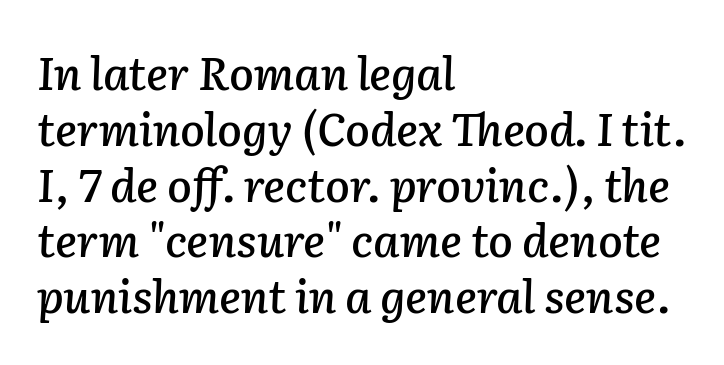
{"italic": "yes", "lean": "right", "slant_degrees": 2, "width": "normal", "stroke_contrast": "low", "x_height": "medium", "monospaced": "no", "underline": "no", "align": "left", "line_spacing_ratio": 1.24, "letter_spacing": "normal", "letter_spacing_em": 0.0, "glyph_px": 45}
